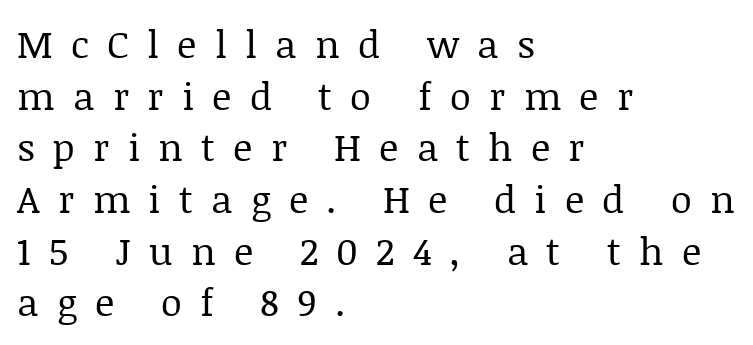
These lines sit exactly where default settings would place them. Check where the strokes stop: tiny serifs finish them off. The typography opts for an upright posture over an oblique one. Is the type heavy? It reads as light-to-regular instead. The paragraph has a hard left edge and a soft right edge.
